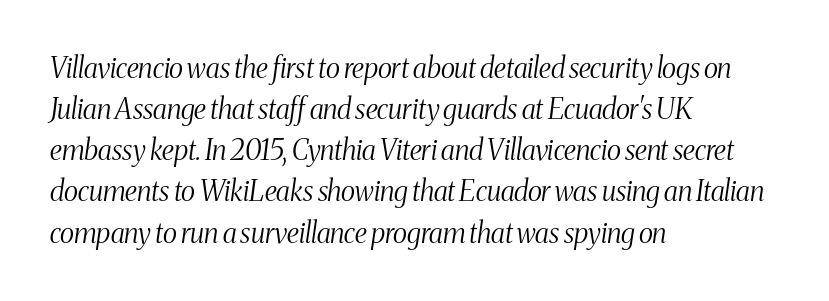
The image shows 28 px light, condensed serif type, italic (leaning right); set left-aligned, normal line spacing (1.47x), normal letter spacing, not underlined; medium stroke contrast and a medium x-height.
